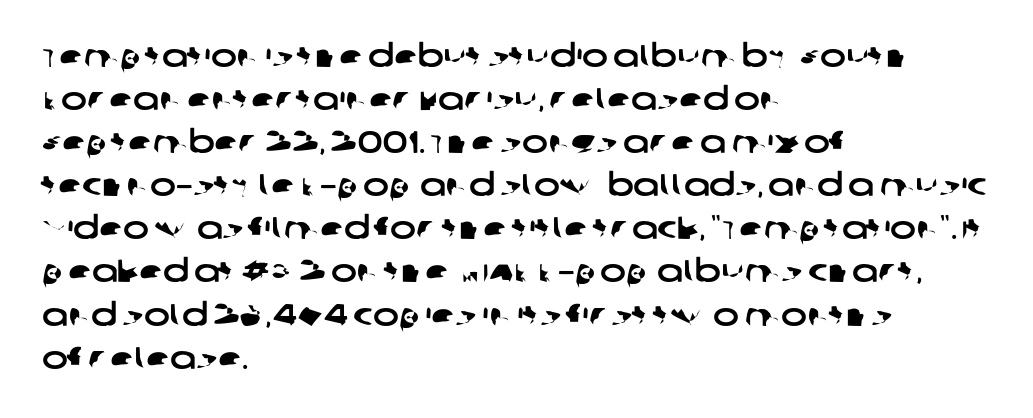
{"serif": "no", "width": "wide", "stroke_contrast": "low", "x_height": "large", "monospaced": "no", "underline": "no", "align": "left", "line_spacing": "normal", "line_spacing_ratio": 1.39, "letter_spacing": "normal", "letter_spacing_em": 0.0, "glyph_px": 31}
